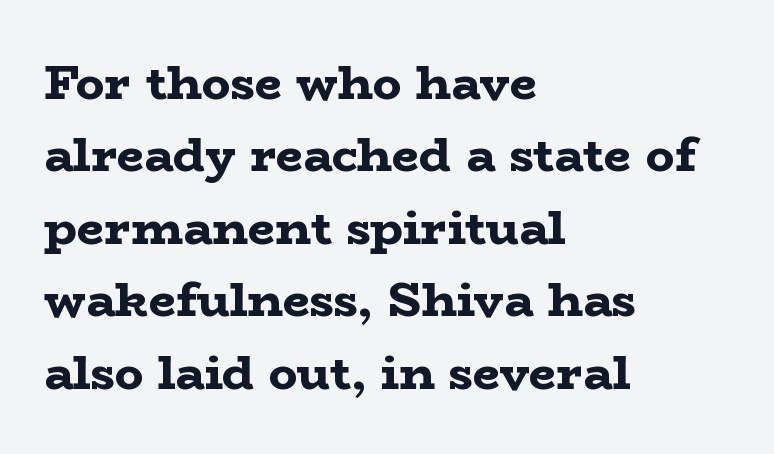
Nothing unusual about the tracking: characters are spaced as the font intends. Character widths vary here, with narrow letters taking less room than wide ones. Horizontally, the lines are justified to the leading edge only. Does the type have serifs? Yes, each stem ends in a small foot. The foot of each line stays bare and open. Italic: no, the glyphs are upright roman.
